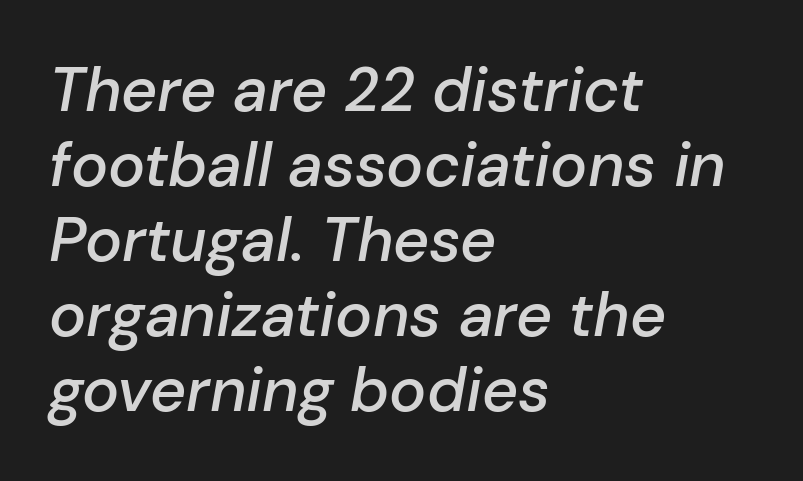
The image shows 62 px semibold type, italic (leaning right); set left-aligned, line spacing 1.21x, normal letter spacing, not underlined; low stroke contrast and a medium x-height.
